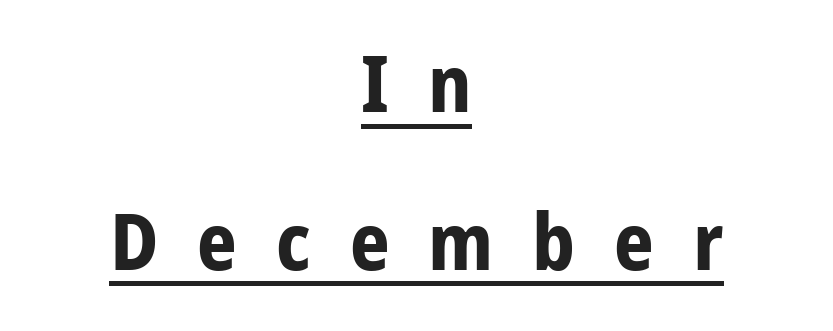
The image shows 78 px bold, condensed sans-serif type, upright; set centered, loose line spacing (2.02x), unusually wide letter spacing (+0.5 em), underlined; low stroke contrast and a large x-height.
